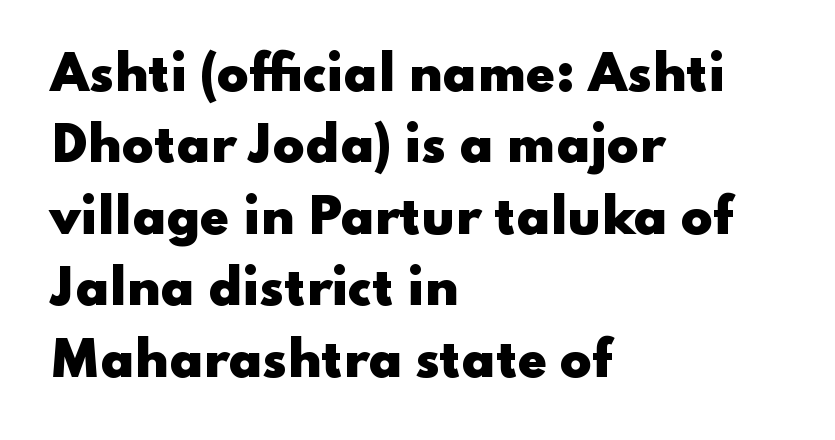
{"serif": "no", "italic": "no", "bold": "yes", "weight": "heavy", "width": "wide", "stroke_contrast": "low", "x_height": "small", "monospaced": "no", "underline": "no", "align": "left", "line_spacing": "normal", "line_spacing_ratio": 1.52, "letter_spacing": "normal", "letter_spacing_em": 0.0, "glyph_px": 47}
